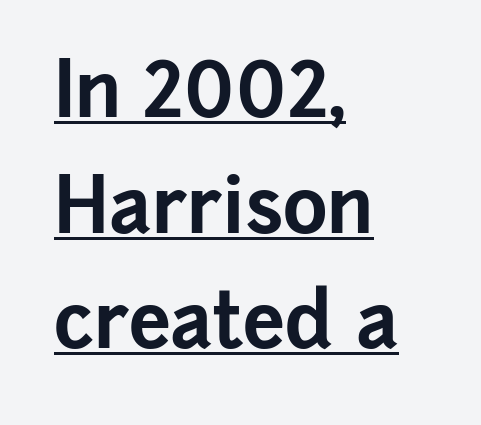
The image shows 76 px bold sans-serif type, upright; set left-aligned, normal line spacing (1.52x), normal letter spacing, underlined; low stroke contrast and a medium x-height.
